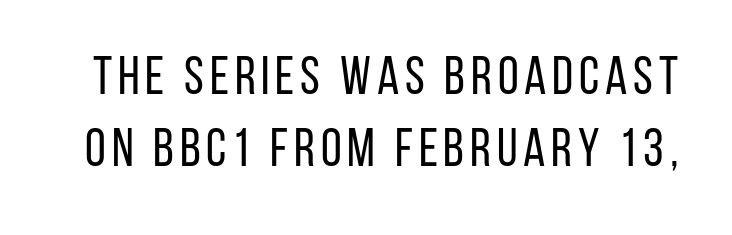
Q: Is the text bold? A: No.
Q: Is the text italic (slanted)? A: No, it is upright.
Q: Is the typeface a serif or a sans-serif typeface? A: Sans-serif.
Q: Is the text underlined? A: No.
Q: Is the spacing between lines tight, normal or loose? A: Normal.
Q: Width (condensed, normal, or wide)? A: Condensed.
Q: Stroke contrast? A: Low.
Q: x-height? A: Large.
Q: Monospaced? A: No.
